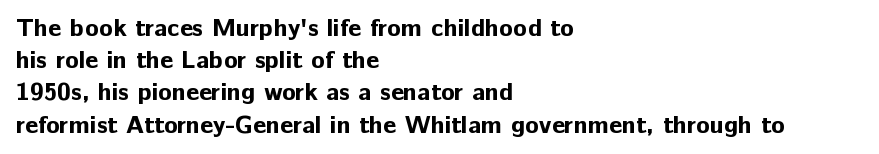
The lines sit at an ordinary, default distance from one another. Italic? Not at all — the glyphs are vertical. This rendering leaves character spacing at its baseline value. A student would call this left alignment; a typographer would say flush left, rag right.
